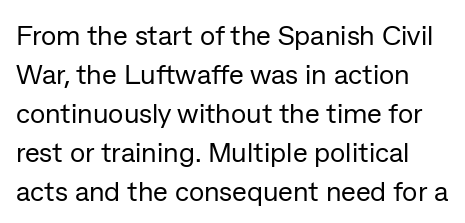
Q: Is the text bold? A: No.
Q: Is the text italic (slanted)? A: No, it is upright.
Q: Is the typeface a serif or a sans-serif typeface? A: Sans-serif.
Q: Is the text underlined? A: No.
Q: Is the spacing between letters normal or unusually wide? A: Normal.
Q: Is the spacing between lines tight, normal or loose? A: Normal.
Q: Width (condensed, normal, or wide)? A: Normal.
Q: Stroke contrast? A: Low.
Q: x-height? A: Medium.
Q: Monospaced? A: No.
